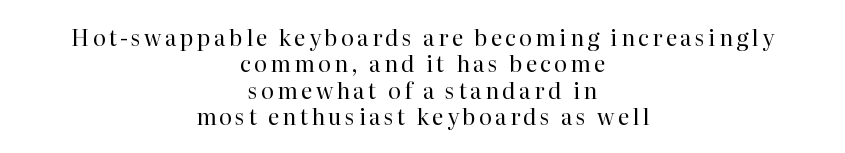
{"italic": "no", "bold": "no", "underline": "no", "align": "center", "line_spacing_ratio": 1.2, "glyph_px": 22}
